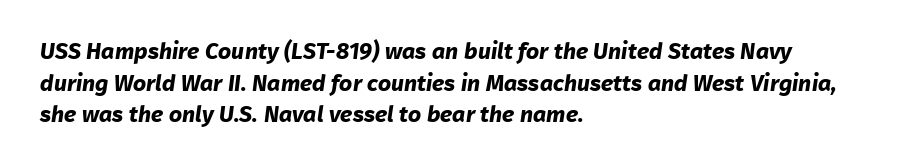
The image shows 23 px bold type; set left-aligned, normal line spacing (1.37x), normal letter spacing, not underlined.
